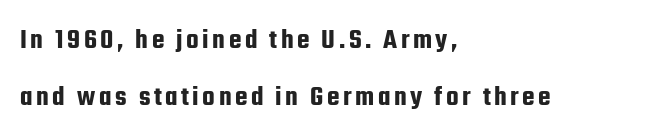
{"serif": "no", "italic": "no", "width": "condensed", "stroke_contrast": "low", "x_height": "medium", "monospaced": "no", "underline": "no", "align": "left", "line_spacing": "loose", "line_spacing_ratio": 1.98, "glyph_px": 29}
